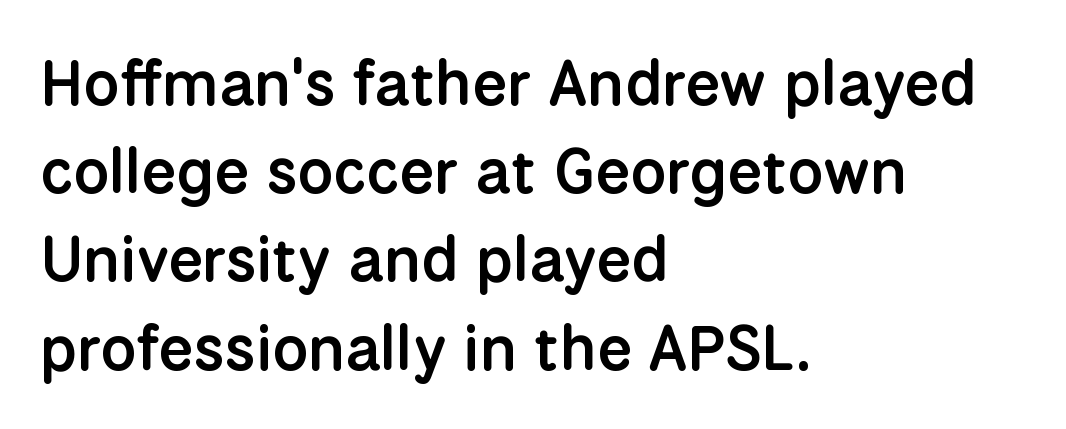
Q: Is the text bold? A: Semi-bold.
Q: Is the text italic (slanted)? A: No, it is upright.
Q: Is the typeface a serif or a sans-serif typeface? A: Sans-serif.
Q: Is the text underlined? A: No.
Q: How is the paragraph aligned? A: Left-aligned.
Q: Is the spacing between letters normal or unusually wide? A: Normal.
Q: Is the spacing between lines tight, normal or loose? A: Normal.
Q: Width (condensed, normal, or wide)? A: Normal.
Q: Stroke contrast? A: Low.
Q: x-height? A: Medium.
Q: Monospaced? A: No.
